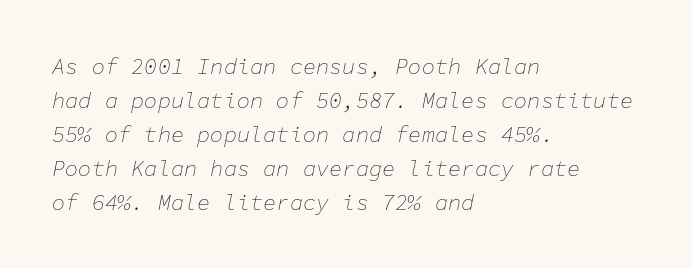
Standard letterfit; no display-style spreading of the glyphs. Summary of vertical rhythm: regular, with standard interline spacing. The gap between lines stays unmarked. This sample uses an oblique cut, with every glyph tilted off the vertical. Does the copy run flush right? No — it runs flush left.
